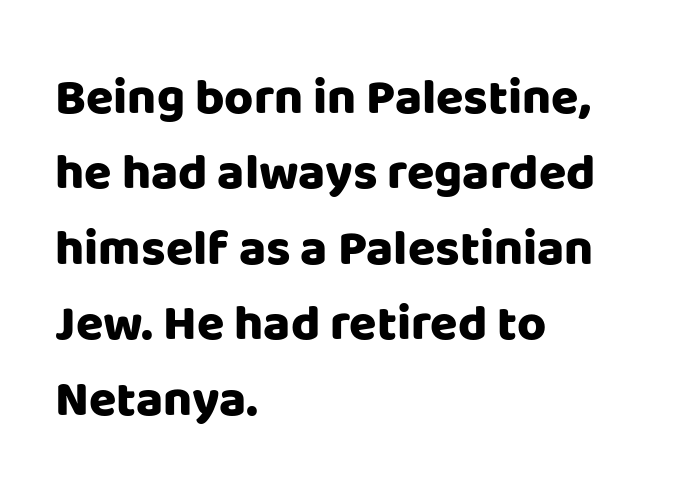
These lines are rendered in a variable-pitch font. In terms of leading, this rendering sits right in the middle. What kind of face is this? One without serifs — a sans. Letter spacing: default. Where is the straight margin? On the left.
